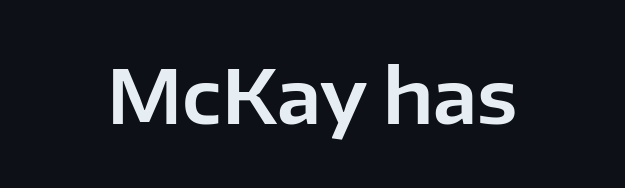
Q: Is the text italic (slanted)? A: No, it is upright.
Q: Is the typeface a serif or a sans-serif typeface? A: Sans-serif.
Q: Is the text underlined? A: No.
Q: Is the spacing between letters normal or unusually wide? A: Normal.
Q: Width (condensed, normal, or wide)? A: Normal.
Q: Stroke contrast? A: Low.
Q: x-height? A: Medium.
Q: Monospaced? A: No.
